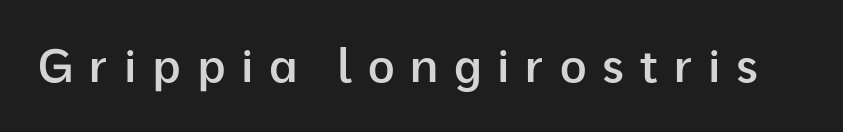
Look at the tracking — it's clearly loosened, letters drifting apart. A roman cut, with each character standing at attention. Think of a printed novel: that variable character pitch is what you see here. Emphasis by weight is partial: semibold. The type family on display is of the sans-serif kind. Words float on clear page, feet unadorned.
